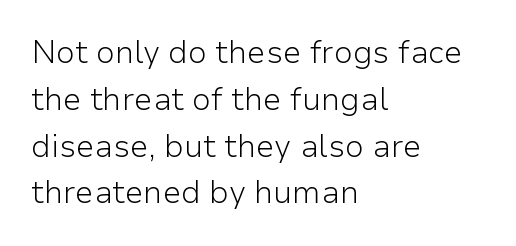
Q: Is the text bold? A: No.
Q: Is the text italic (slanted)? A: No, it is upright.
Q: Is the typeface a serif or a sans-serif typeface? A: Sans-serif.
Q: Is the text underlined? A: No.
Q: How is the paragraph aligned? A: Left-aligned.
Q: Is the spacing between letters normal or unusually wide? A: Normal.
Q: Is the spacing between lines tight, normal or loose? A: Normal.
Q: Width (condensed, normal, or wide)? A: Normal.
Q: Stroke contrast? A: Low.
Q: x-height? A: Medium.
Q: Monospaced? A: No.
